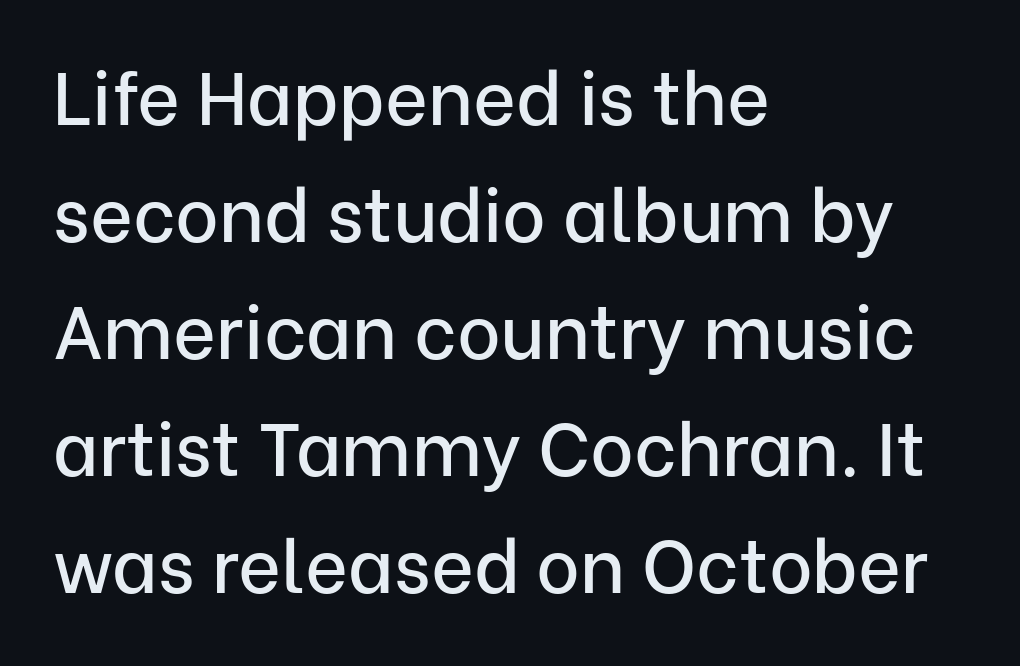
Q: Is the text italic (slanted)? A: No, it is upright.
Q: Is the typeface a serif or a sans-serif typeface? A: Sans-serif.
Q: Is the text underlined? A: No.
Q: How is the paragraph aligned? A: Left-aligned.
Q: Is the spacing between letters normal or unusually wide? A: Normal.
Q: Is the spacing between lines tight, normal or loose? A: Normal.
Q: Width (condensed, normal, or wide)? A: Normal.
Q: Stroke contrast? A: Low.
Q: x-height? A: Medium.
Q: Monospaced? A: No.
